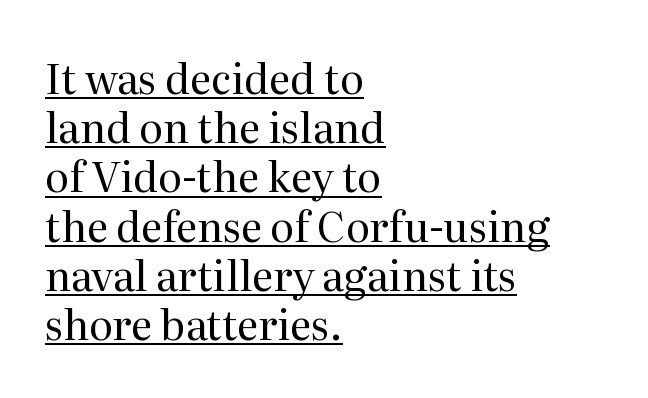
Q: Is the text bold? A: No.
Q: Is the text italic (slanted)? A: No, it is upright.
Q: Is the typeface a serif or a sans-serif typeface? A: Serif.
Q: Is the text underlined? A: Yes.
Q: How is the paragraph aligned? A: Left-aligned.
Q: Is the spacing between letters normal or unusually wide? A: Normal.
Q: Width (condensed, normal, or wide)? A: Normal.
Q: Stroke contrast? A: Medium.
Q: x-height? A: Medium.
Q: Monospaced? A: No.
